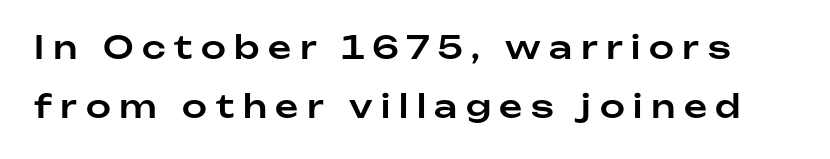
This rendering widens character spacing well past its baseline value. No italicization has been applied; the sample stays upright. Letters rest on an invisible, unmarked baseline. This sample has the flowing, uneven cadence of proportional lettering. Serifs: no, the terminals of the letterforms are clean.
